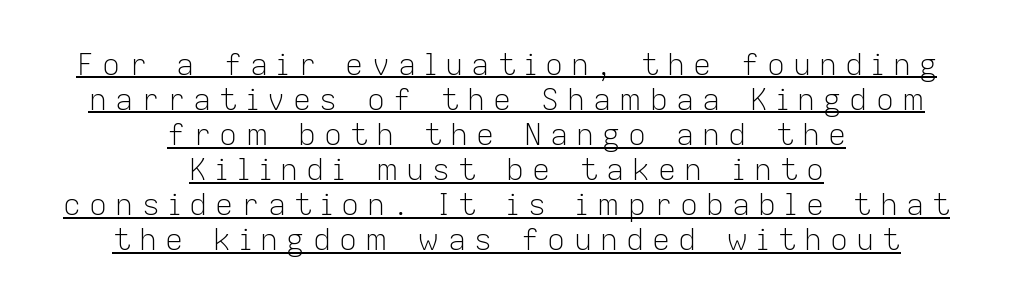
The image shows 30 px light sans-serif type, upright; set centered, line spacing 1.17x, unusually wide letter spacing (+0.27 em), underlined; low stroke contrast and a medium x-height.
